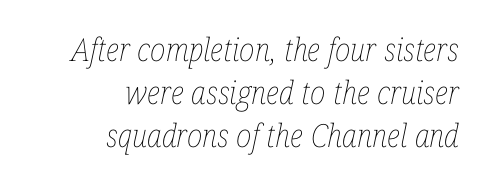
The image shows 32 px thin, condensed type, italic (leaning right); set right-aligned, normal line spacing (1.35x), normal letter spacing, not underlined; low stroke contrast and a medium x-height.
